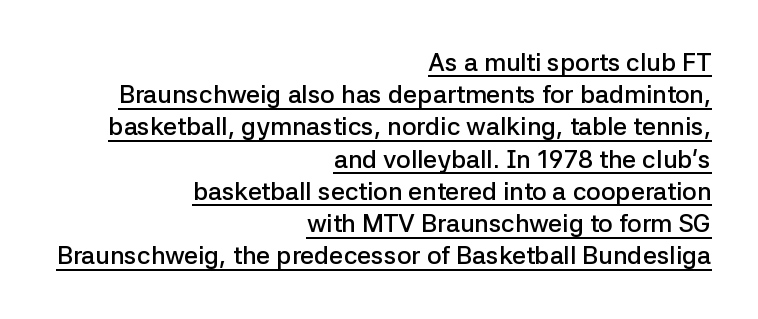
Q: Is the text bold? A: Semi-bold.
Q: Is the text italic (slanted)? A: No, it is upright.
Q: Is the text underlined? A: Yes.
Q: How is the paragraph aligned? A: Right-aligned.
Q: Is the spacing between letters normal or unusually wide? A: Normal.
Q: Is the spacing between lines tight, normal or loose? A: Normal.
